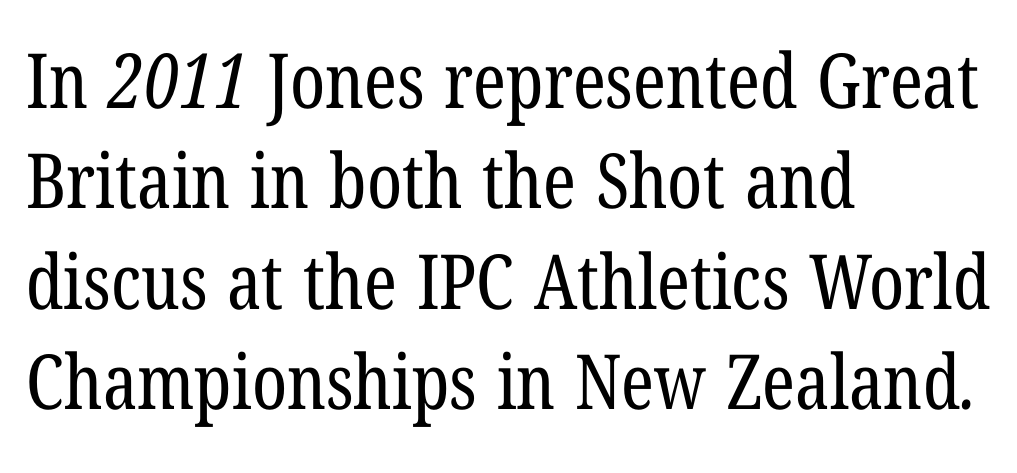
{"serif": "yes", "bold": "no", "weight": "regular", "width": "condensed", "stroke_contrast": "low", "x_height": "medium", "monospaced": "no", "underline": "no", "align": "left", "line_spacing": "normal", "line_spacing_ratio": 1.32, "letter_spacing": "normal", "letter_spacing_em": 0.0, "glyph_px": 76}
